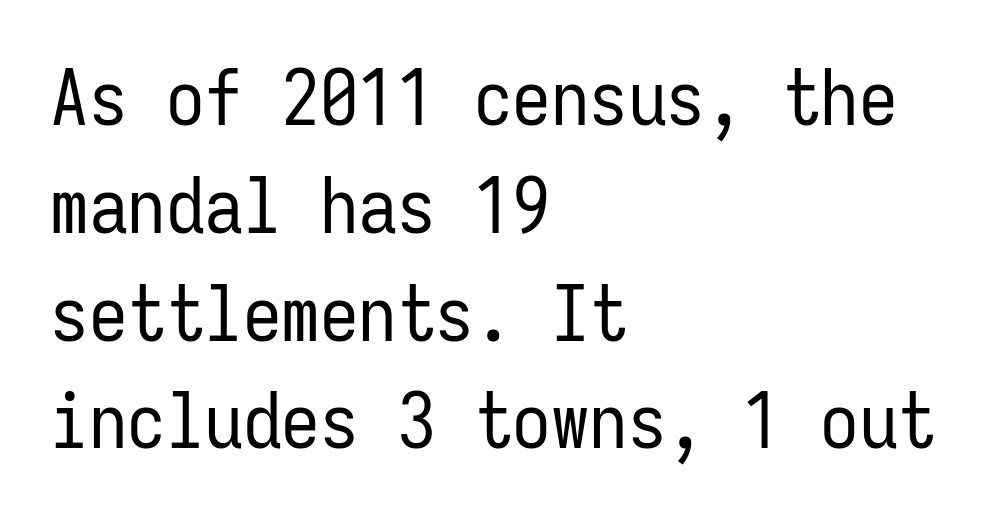
The image shows 77 px regular-weight, condensed sans-serif type, upright, monospaced; set left-aligned, normal line spacing (1.4x), normal letter spacing, not underlined; low stroke contrast and a medium x-height.
